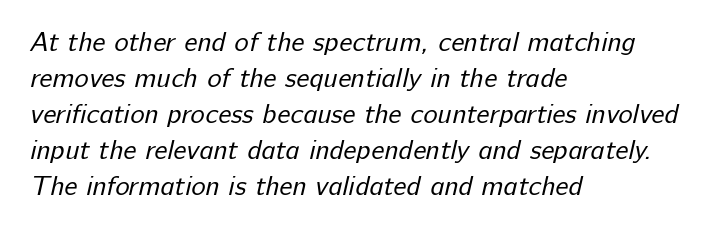
Plain, unruled lines of type. The tracking reads as untouched default to a designer's eye. Typeset ragged right — the left edge is the straight one. A light-to-regular cut is what we see here.
